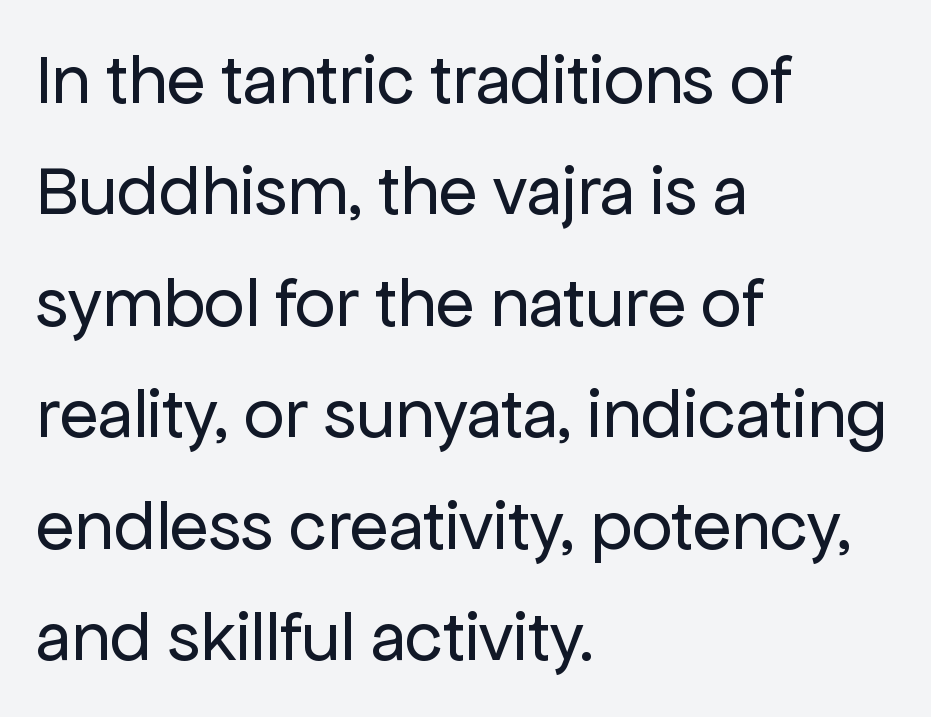
The image shows 71 px regular-weight sans-serif type, upright; set left-aligned, normal line spacing (1.57x), normal letter spacing, not underlined; low stroke contrast and a medium x-height.
